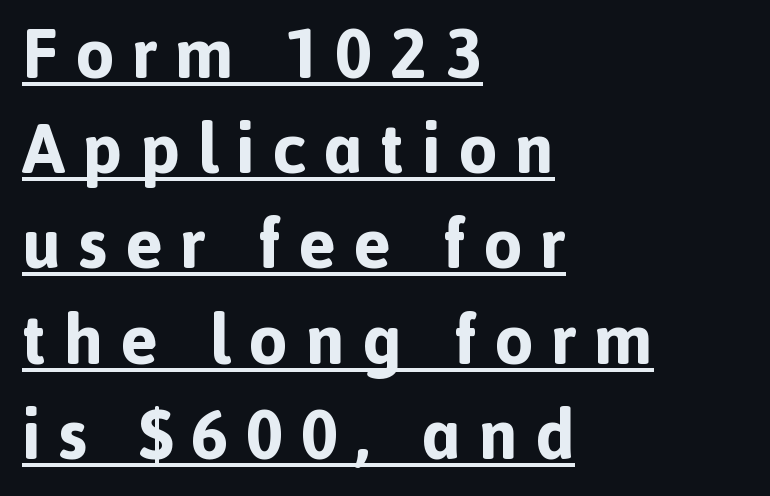
{"serif": "no", "italic": "no", "bold": "yes", "weight": "bold", "width": "normal", "x_height": "medium", "monospaced": "no", "underline": "yes", "align": "left", "line_spacing": "normal", "line_spacing_ratio": 1.36, "letter_spacing": "wide", "letter_spacing_em": 0.25, "glyph_px": 70}
